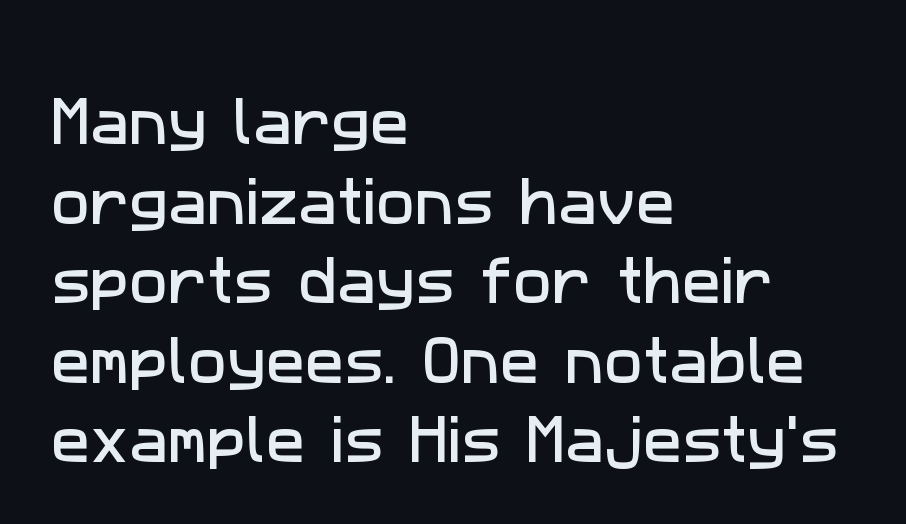
Q: Is the typeface a serif or a sans-serif typeface? A: Sans-serif.
Q: Is the text underlined? A: No.
Q: How is the paragraph aligned? A: Left-aligned.
Q: Is the spacing between letters normal or unusually wide? A: Normal.
Q: Is the spacing between lines tight, normal or loose? A: Normal.
Q: Width (condensed, normal, or wide)? A: Normal.
Q: Stroke contrast? A: Low.
Q: x-height? A: Medium.
Q: Monospaced? A: No.
